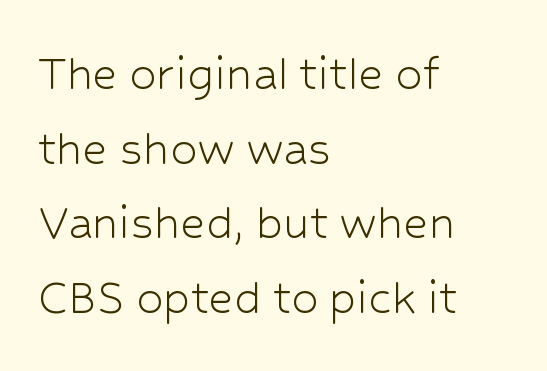
{"serif": "no", "italic": "no", "bold": "no", "weight": "light", "width": "normal", "stroke_contrast": "low", "x_height": "medium", "monospaced": "no", "underline": "no", "align": "left", "line_spacing": "normal", "line_spacing_ratio": 1.38, "letter_spacing": "normal", "letter_spacing_em": 0.0, "glyph_px": 54}
